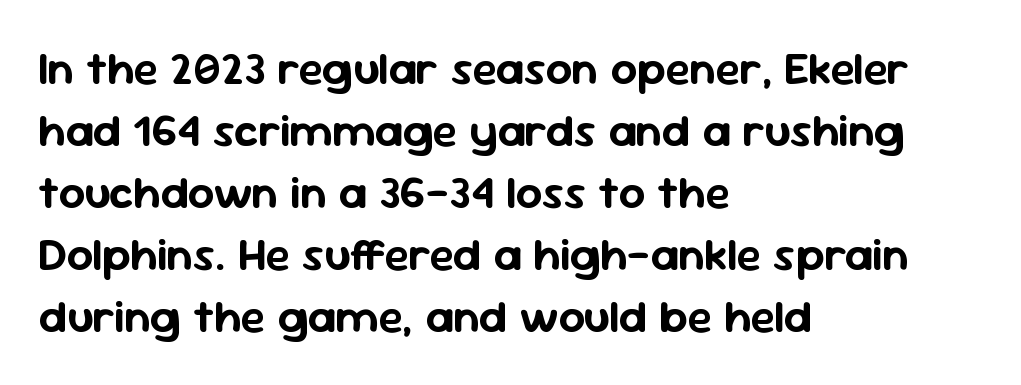
The image shows 46 px sans-serif type, upright; set left-aligned, normal line spacing (1.35x), normal letter spacing, not underlined; low stroke contrast and a medium x-height.
